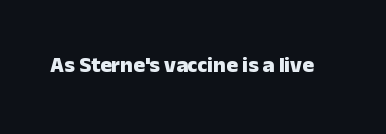
Short note: letters normally spaced. Words float on clear page, feet unadorned. The letters stand upright; this is a roman face. Heavy, bold letterforms.
